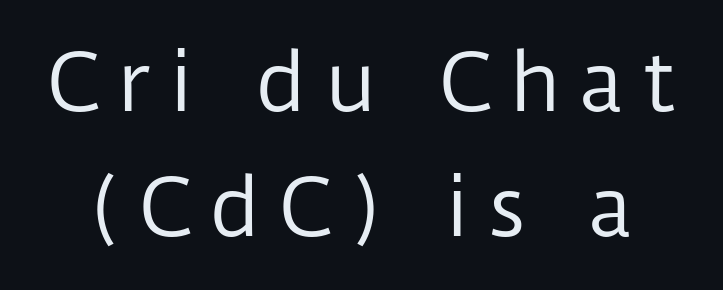
The image shows 79 px regular-weight sans-serif type, upright; set normal line spacing (1.58x), unusually wide letter spacing (+0.22 em), not underlined; low stroke contrast and a medium x-height.
